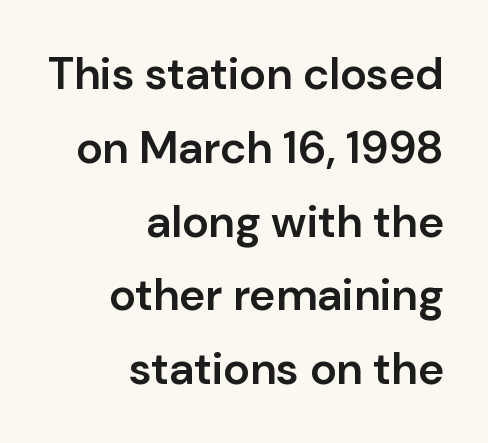
This sample keeps an unexceptional amount of space between lines. The area under the type is left untouched. The lettering stays uniformly vertical, giving the passage a roman look. Is the letter spacing exaggerated? No — it looks like the ordinary default. Grotesque or geometric, the face here clearly has no serifs.
